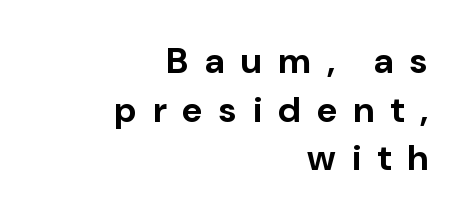
{"serif": "no", "italic": "no", "bold": "yes", "weight": "bold", "width": "normal", "stroke_contrast": "low", "x_height": "medium", "monospaced": "no", "underline": "no", "align": "right", "line_spacing": "normal", "line_spacing_ratio": 1.35, "letter_spacing": "wide", "letter_spacing_em": 0.45, "glyph_px": 36}
